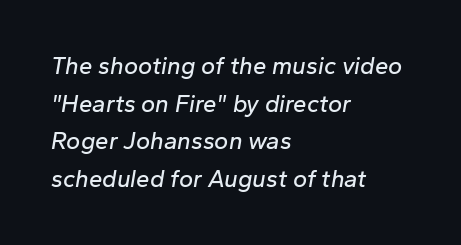
{"italic": "yes", "lean": "right", "slant_degrees": 10, "underline": "no", "align": "left", "line_spacing": "normal", "line_spacing_ratio": 1.57, "letter_spacing": "normal", "letter_spacing_em": 0.0, "glyph_px": 24}
